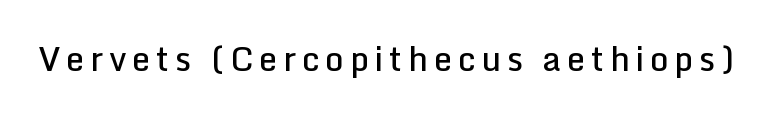
Spacing verdict: proportional, widths tailored to each character. Posture: vertical. The zone under the glyphs is completely vacant. Compared with an ordinary text face, these strokes are moderately heavier — a semibold. Nope, no serifs anywhere on these letters.
